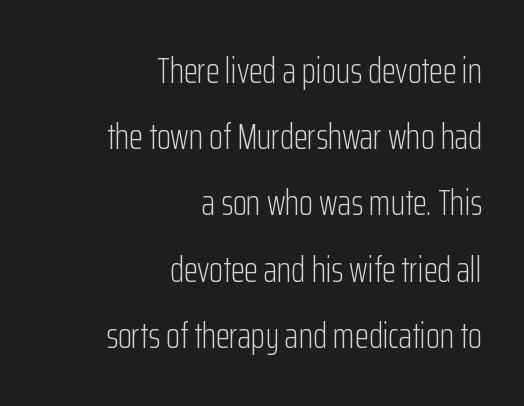
Quick note: not italic, upright. The passage shown has conventional tracking throughout. The compositor pushed each line to the right boundary. Weight: regular or lighter. Classification — sans serif. Think of a printed novel: that variable character pitch is what you see here.
